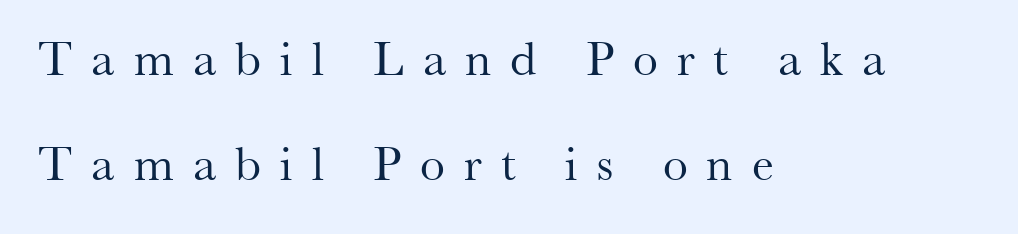
The strokes are not fattened; the text isn't bold. This sample has the flowing, uneven cadence of proportional lettering. If you drew a line through each stem, it would be perfectly vertical. What's the leading like? Stretched, with rows far apart.
